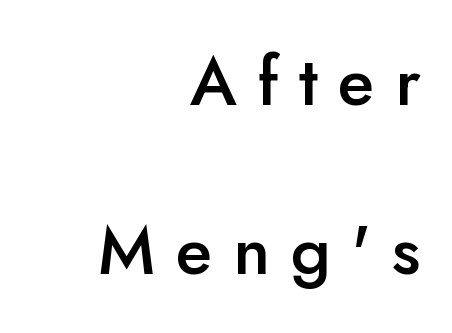
Q: Is the text bold? A: Semi-bold.
Q: Is the text italic (slanted)? A: No, it is upright.
Q: Is the typeface a serif or a sans-serif typeface? A: Sans-serif.
Q: Is the text underlined? A: No.
Q: How is the paragraph aligned? A: Right-aligned.
Q: Is the spacing between letters normal or unusually wide? A: Unusually wide.
Q: Is the spacing between lines tight, normal or loose? A: Loose.
Q: Width (condensed, normal, or wide)? A: Normal.
Q: Stroke contrast? A: Low.
Q: x-height? A: Small.
Q: Monospaced? A: No.
